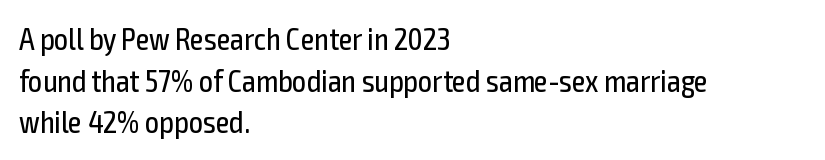
Each letter keeps its own natural width here, so spacing adapts to shape. The gap between lines stays unmarked. The font family rendered here belongs to the sans-serif group. No italicization has been applied; the sample stays upright. Stroke thickness stays within the range of a standard reading face or lighter.
